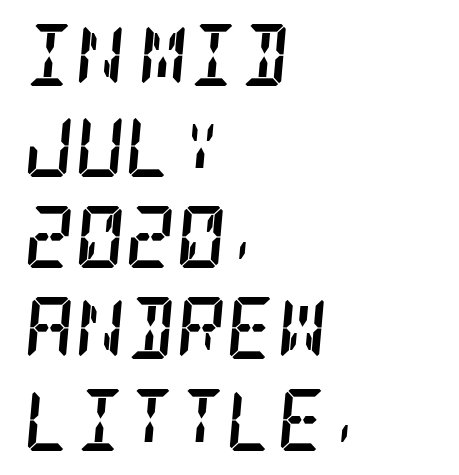
{"serif": "yes", "italic": "yes", "lean": "right", "slant_degrees": 5, "bold": "yes", "weight": "semibold", "width": "condensed", "stroke_contrast": "low", "x_height": "large", "underline": "no", "align": "left", "line_spacing": "normal", "line_spacing_ratio": 1.47, "letter_spacing": "normal", "letter_spacing_em": 0.0, "glyph_px": 62}
